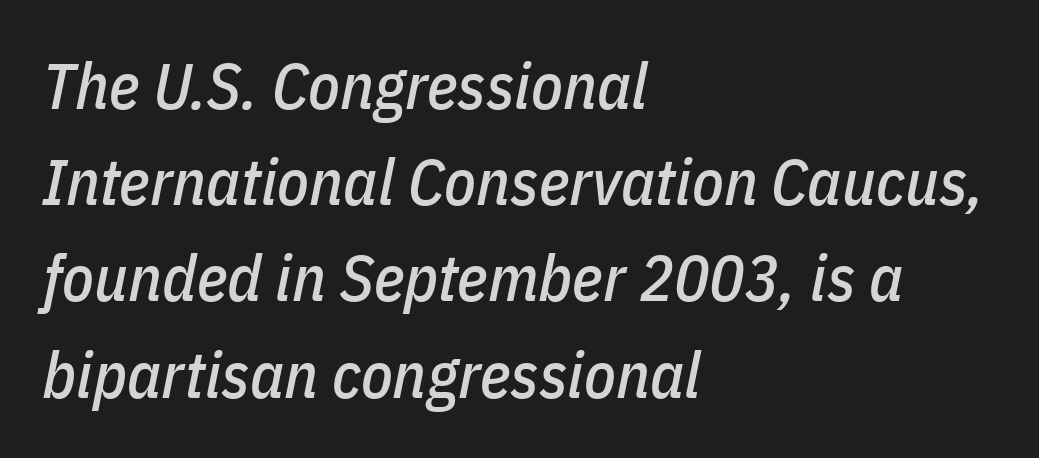
{"italic": "yes", "lean": "right", "slant_degrees": 11, "width": "condensed", "stroke_contrast": "low", "x_height": "medium", "monospaced": "no", "underline": "no", "align": "left", "line_spacing": "normal", "line_spacing_ratio": 1.48, "letter_spacing": "normal", "letter_spacing_em": 0.0, "glyph_px": 65}
